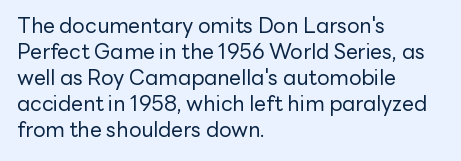
The image shows 21 px text type, upright; set left-aligned, line spacing 1.24x, normal letter spacing, not underlined.
